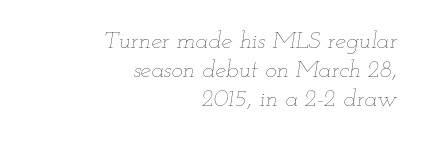
Descenders hang freely into open space. Italic: yes, the glyphs are oblique. Tracking here is standard; glyphs follow each other at the usual distance. Typeset ragged left — the right edge is the straight one. Unbolded letterforms with no extra heft.
